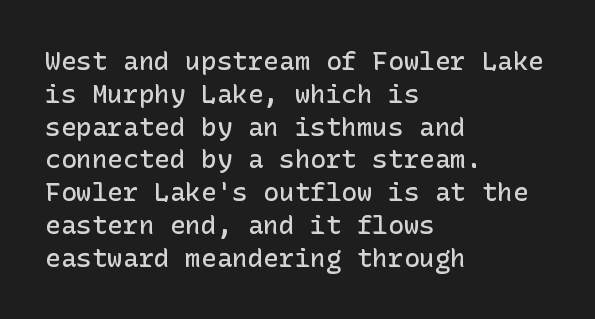
Q: Is the text bold? A: Semi-bold.
Q: Is the text italic (slanted)? A: No, it is upright.
Q: Is the text underlined? A: No.
Q: How is the paragraph aligned? A: Left-aligned.
Q: Is the spacing between letters normal or unusually wide? A: Normal.
Q: Is the spacing between lines tight, normal or loose? A: Normal.
